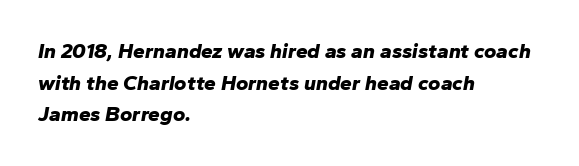
{"italic": "yes", "lean": "right", "slant_degrees": 10, "bold": "yes", "underline": "no", "align": "left", "line_spacing": "normal", "line_spacing_ratio": 1.51, "letter_spacing": "normal", "letter_spacing_em": 0.0, "glyph_px": 21}
